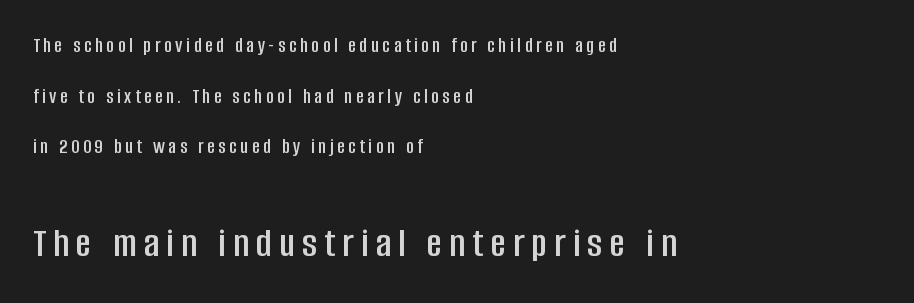
Q: Is the text italic (slanted)? A: No, it is upright.
Q: Is the typeface a serif or a sans-serif typeface? A: Sans-serif.
Q: Is the text underlined? A: No.
Q: How is the paragraph aligned? A: Left-aligned.
Q: Is the spacing between lines tight, normal or loose? A: Loose.
Q: Which block of text is set in a larger size, the first (top) or the second (bottom)? A: The second (bottom) one.
Q: Width (condensed, normal, or wide)? A: Condensed.
Q: Stroke contrast? A: Low.
Q: x-height? A: Large.
Q: Monospaced? A: No.
